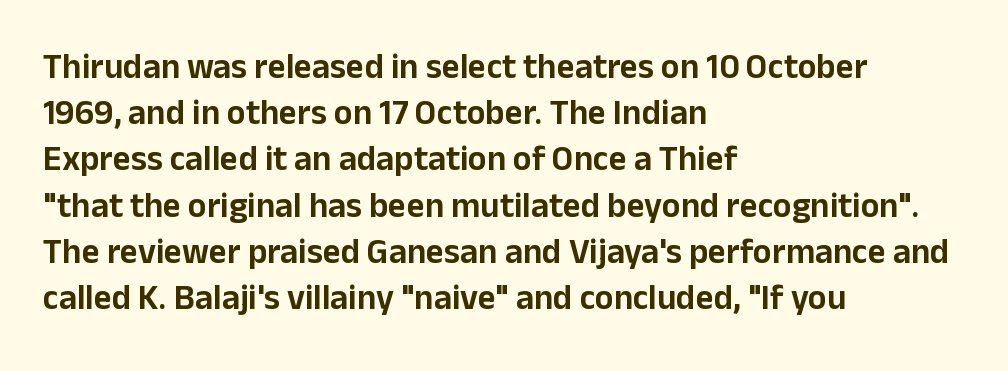
No extra tracking has been applied to these lines. Each letter's strokes conclude bluntly, with no projecting serifs. Any mark beneath the type? The region is blank. Looks like regular typesetting: each glyph gets only the width it needs. Short and long lines alike share a common starting point at left. In terms of posture, this sample is upright.
